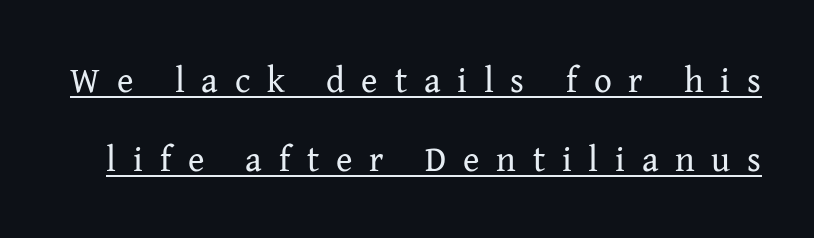
Q: Is the text bold? A: No.
Q: Is the text italic (slanted)? A: No, it is upright.
Q: Is the typeface a serif or a sans-serif typeface? A: Serif.
Q: Is the text underlined? A: Yes.
Q: Is the spacing between letters normal or unusually wide? A: Unusually wide.
Q: Is the spacing between lines tight, normal or loose? A: Loose.
Q: Width (condensed, normal, or wide)? A: Normal.
Q: Stroke contrast? A: Medium.
Q: x-height? A: Medium.
Q: Monospaced? A: No.
